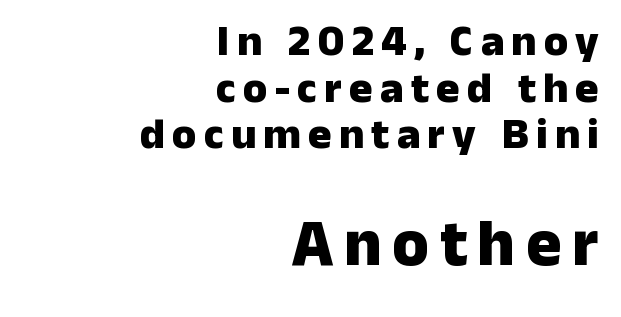
Quick note: underline off. This sample has the flowing, uneven cadence of proportional lettering. Typeset ragged left — the right edge is the straight one. Nope, not italic — everything's standing straight.
